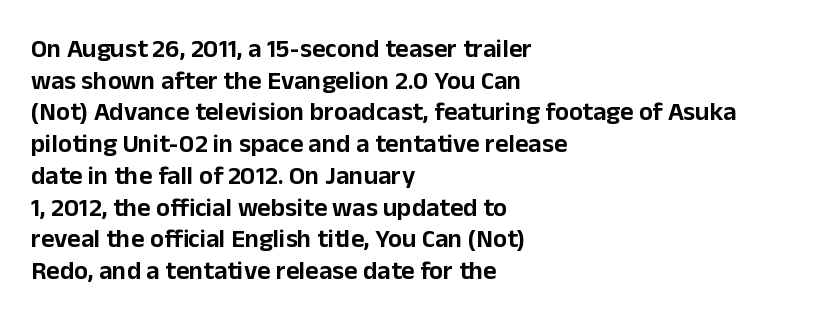
The lettering stays uniformly vertical, giving the passage a roman look. The baseline area is clear. The setting favours the left margin, as ordinary paragraphs usually do. These lines keep a tight, regular rhythm from letter to letter.
